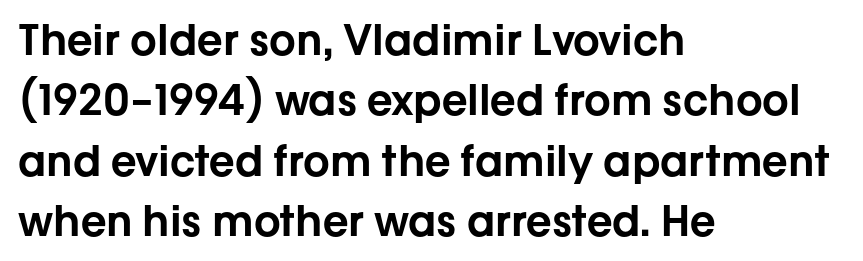
The image shows 42 px sans-serif type, upright; set left-aligned, normal line spacing (1.44x), normal letter spacing, not underlined; low stroke contrast and a medium x-height.
